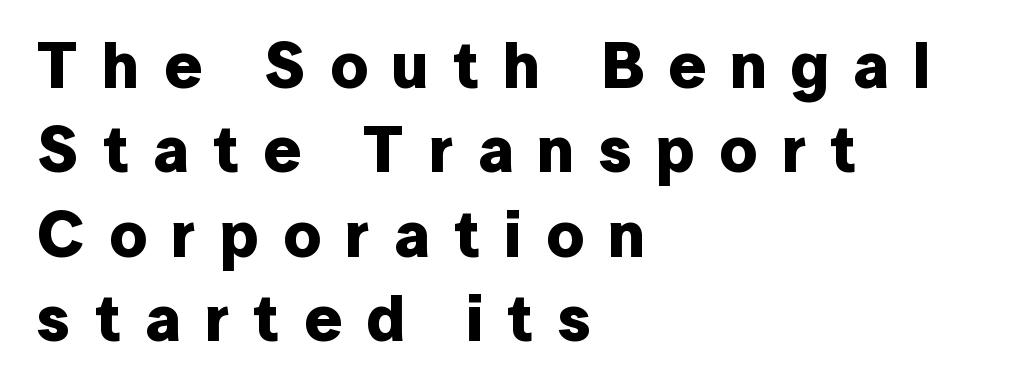
Regarding serifs, this sample does without them. In terms of letterspacing, this is a distinctly airy, spread setting. Do the characters align in a grid? No, the font is proportional. Heavy, bold letterforms. Does the copy run flush right? No — it runs flush left.
